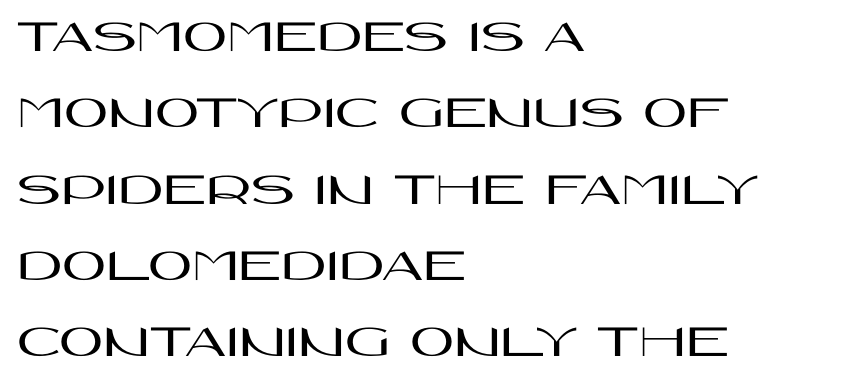
{"serif": "no", "italic": "no", "width": "wide", "stroke_contrast": "high", "x_height": "large", "monospaced": "no", "underline": "no", "align": "left", "line_spacing": "normal", "line_spacing_ratio": 1.59, "letter_spacing": "normal", "letter_spacing_em": 0.0, "glyph_px": 48}
